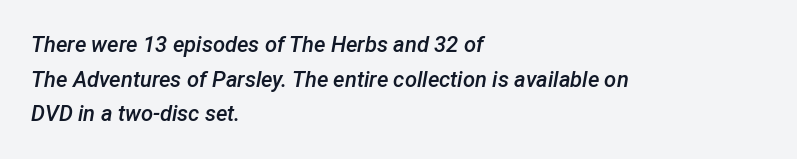
The paragraph has a hard left edge and a soft right edge. Weight: semibold (demi). Slanted lettering throughout. The face used here is rendered with its standard letterfit. The zone under the glyphs is completely vacant.
